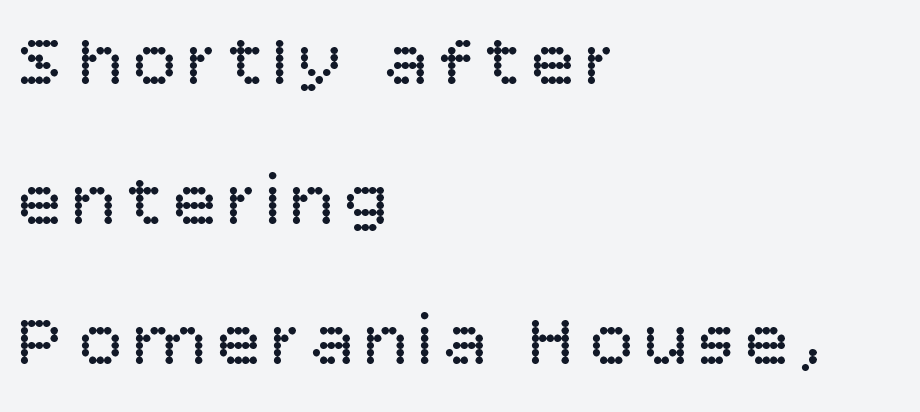
The image shows 74 px regular-weight sans-serif type, upright; set left-aligned, line spacing 1.89x, not underlined; low stroke contrast and a large x-height.
